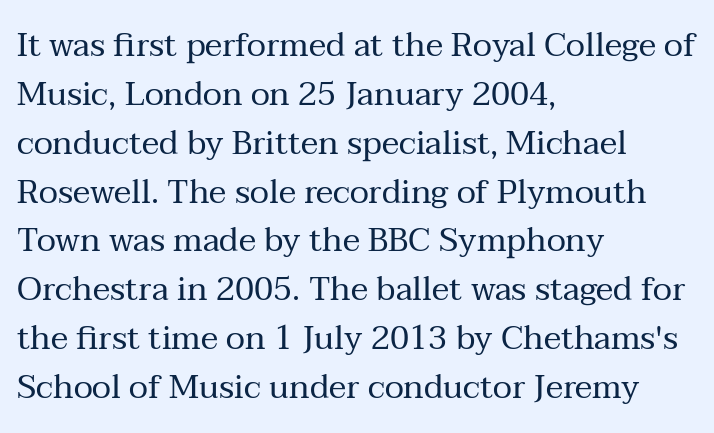
Q: Is the text bold? A: No.
Q: Is the text italic (slanted)? A: No, it is upright.
Q: Is the typeface a serif or a sans-serif typeface? A: Serif.
Q: Is the text underlined? A: No.
Q: How is the paragraph aligned? A: Left-aligned.
Q: Is the spacing between letters normal or unusually wide? A: Normal.
Q: Is the spacing between lines tight, normal or loose? A: Normal.
Q: Width (condensed, normal, or wide)? A: Normal.
Q: Stroke contrast? A: Medium.
Q: x-height? A: Medium.
Q: Monospaced? A: No.
